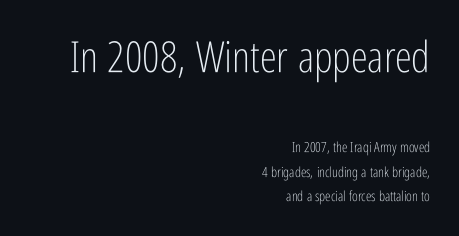
Q: Is the text bold? A: No.
Q: Is the text italic (slanted)? A: No, it is upright.
Q: Is the typeface a serif or a sans-serif typeface? A: Sans-serif.
Q: Is the text underlined? A: No.
Q: How is the paragraph aligned? A: Right-aligned.
Q: Is the spacing between letters normal or unusually wide? A: Normal.
Q: Which block of text is set in a larger size, the first (top) or the second (bottom)? A: The first (top) one.
Q: Width (condensed, normal, or wide)? A: Condensed.
Q: Stroke contrast? A: Low.
Q: x-height? A: Medium.
Q: Monospaced? A: No.
